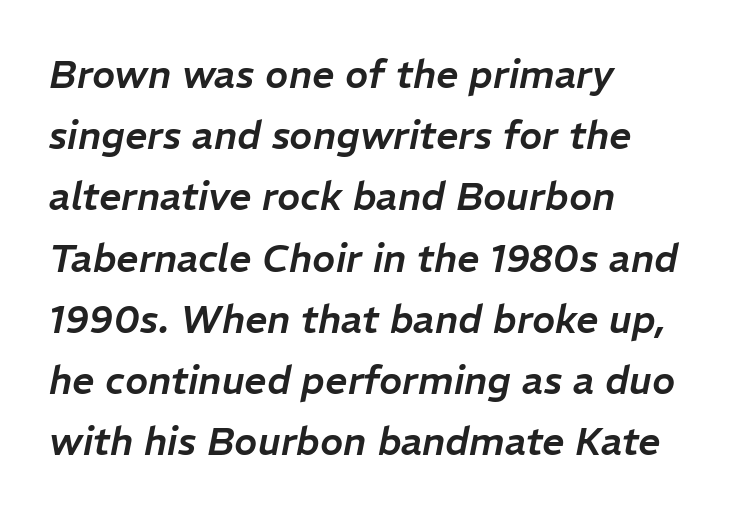
{"italic": "yes", "lean": "right", "slant_degrees": 11, "width": "normal", "stroke_contrast": "low", "x_height": "medium", "monospaced": "no", "underline": "no", "align": "left", "line_spacing": "normal", "line_spacing_ratio": 1.57, "letter_spacing": "normal", "letter_spacing_em": 0.0, "glyph_px": 39}
